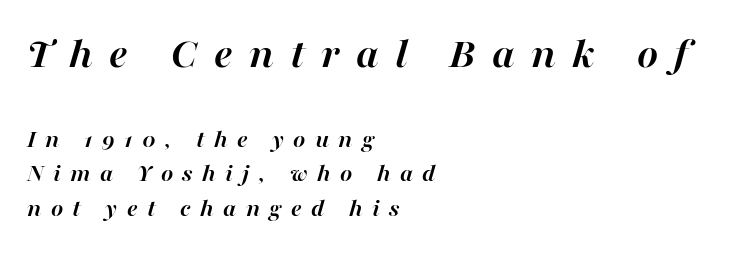
{"italic": "yes", "lean": "right", "slant_degrees": 16, "bold": "yes", "weight": "semibold", "width": "normal", "stroke_contrast": "high", "x_height": "medium", "monospaced": "no", "underline": "no", "align": "left", "line_spacing": "normal", "line_spacing_ratio": 1.33, "letter_spacing": "wide", "letter_spacing_em": 0.36, "larger_block": "first", "size_ratio": 1.73, "glyph_px": 45}
